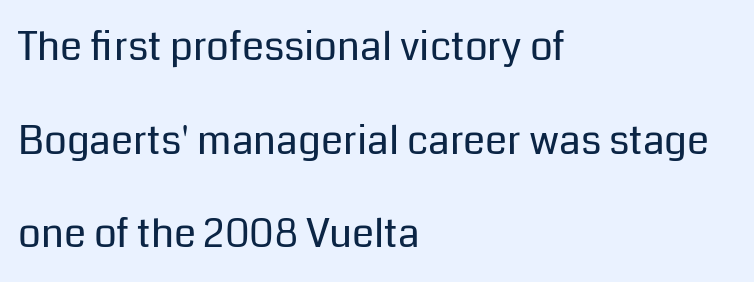
{"serif": "no", "italic": "no", "bold": "no", "weight": "regular", "width": "normal", "stroke_contrast": "low", "x_height": "medium", "monospaced": "no", "underline": "no", "align": "left", "line_spacing": "loose", "line_spacing_ratio": 2.34, "letter_spacing": "normal", "letter_spacing_em": 0.0, "glyph_px": 40}
